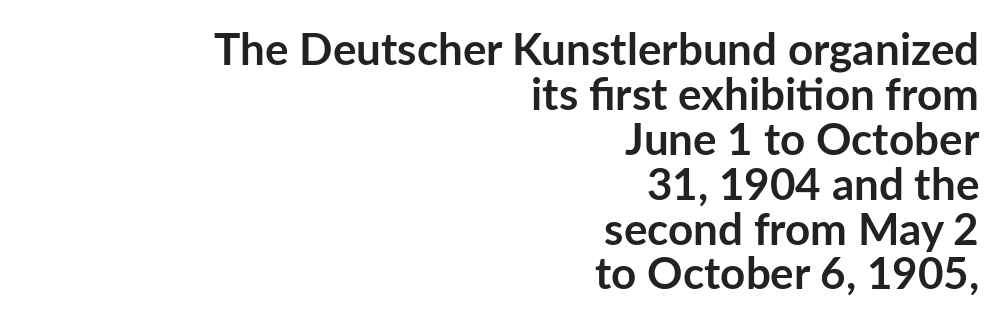
{"serif": "no", "italic": "no", "bold": "yes", "weight": "semibold", "width": "normal", "stroke_contrast": "low", "x_height": "medium", "monospaced": "no", "underline": "no", "align": "right", "line_spacing": "tight", "line_spacing_ratio": 1.02, "letter_spacing": "normal", "letter_spacing_em": 0.0, "glyph_px": 44}
